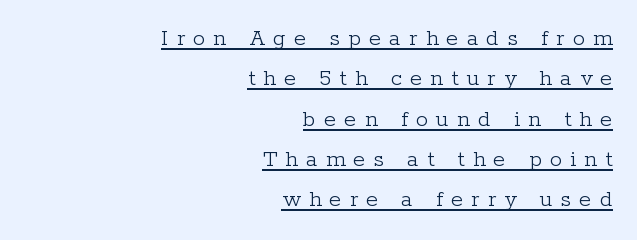
{"italic": "no", "bold": "no", "underline": "yes", "align": "right", "line_spacing": "normal", "line_spacing_ratio": 1.68, "letter_spacing": "wide", "letter_spacing_em": 0.35, "glyph_px": 24}
